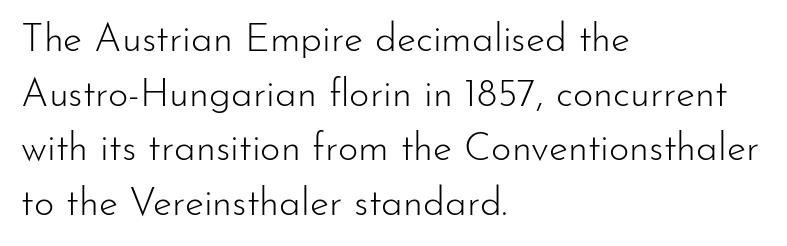
Notice how the passage keeps a crisp vertical edge on the left only. Proportional: the letters do not fall into vertical columns. The block of text has a typical density, with ordinary space between rows. The letterforms sit shoulder to shoulder at normal distance. This rendering features lettering with no underline. Compared with a typical body face, this is equally light or lighter still.
